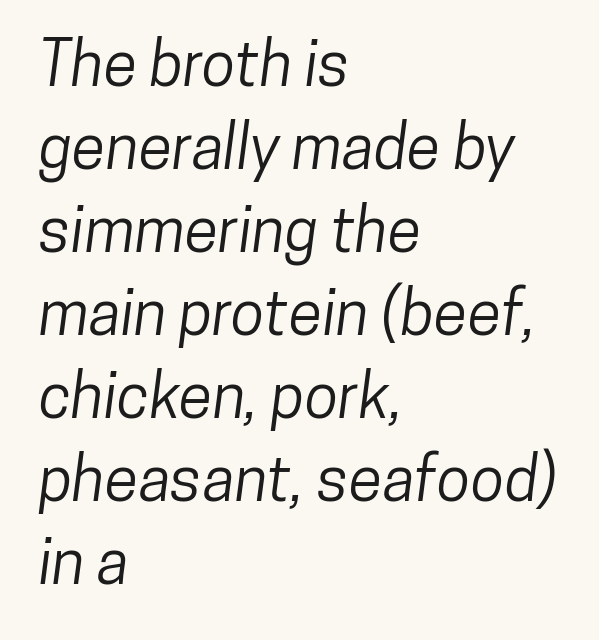
The image shows 62 px condensed sans-serif type; set left-aligned, normal line spacing (1.34x), normal letter spacing, not underlined; low stroke contrast and a medium x-height.
